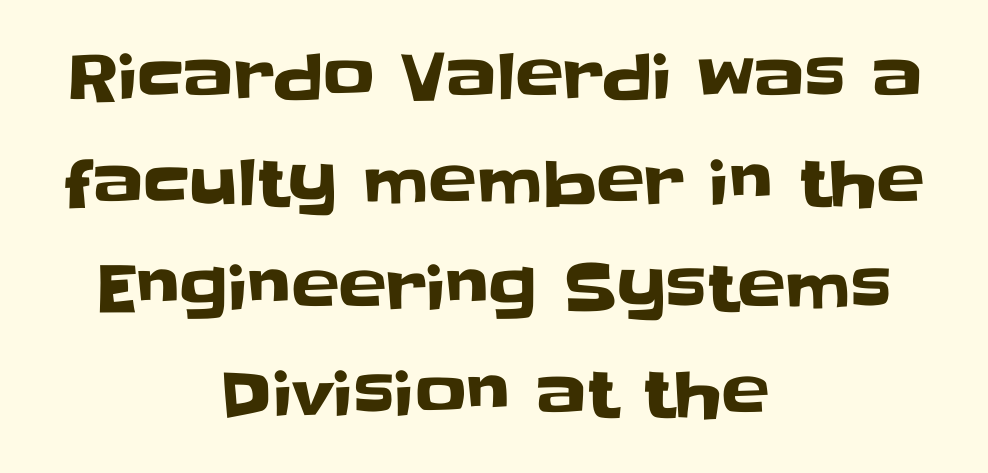
Q: Is the text italic (slanted)? A: No, it is upright.
Q: Is the typeface a serif or a sans-serif typeface? A: Sans-serif.
Q: Is the text underlined? A: No.
Q: How is the paragraph aligned? A: Centered.
Q: Is the spacing between letters normal or unusually wide? A: Normal.
Q: Is the spacing between lines tight, normal or loose? A: Normal.
Q: Width (condensed, normal, or wide)? A: Normal.
Q: Stroke contrast? A: Low.
Q: x-height? A: Large.
Q: Monospaced? A: No.
